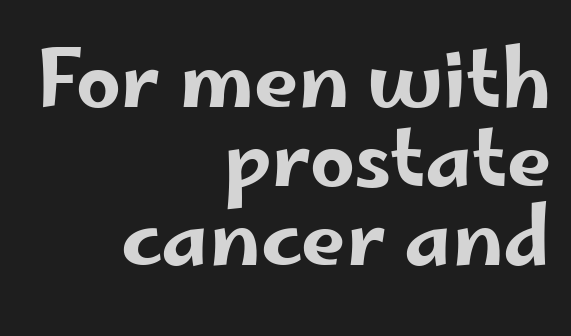
Q: Is the text italic (slanted)? A: No, it is upright.
Q: Is the typeface a serif or a sans-serif typeface? A: Sans-serif.
Q: Is the text underlined? A: No.
Q: How is the paragraph aligned? A: Right-aligned.
Q: Is the spacing between letters normal or unusually wide? A: Normal.
Q: Is the spacing between lines tight, normal or loose? A: Tight.
Q: Width (condensed, normal, or wide)? A: Wide.
Q: Stroke contrast? A: Low.
Q: x-height? A: Small.
Q: Monospaced? A: No.
